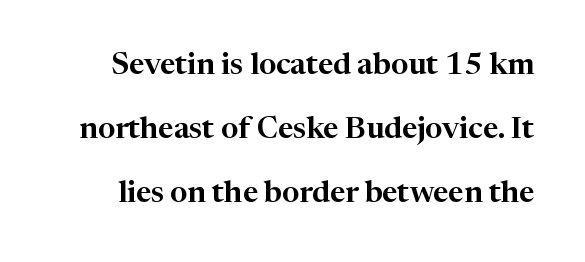
The image shows 30 px serif type, upright; set loose line spacing (2.14x), normal letter spacing, not underlined; high stroke contrast and a medium x-height.
